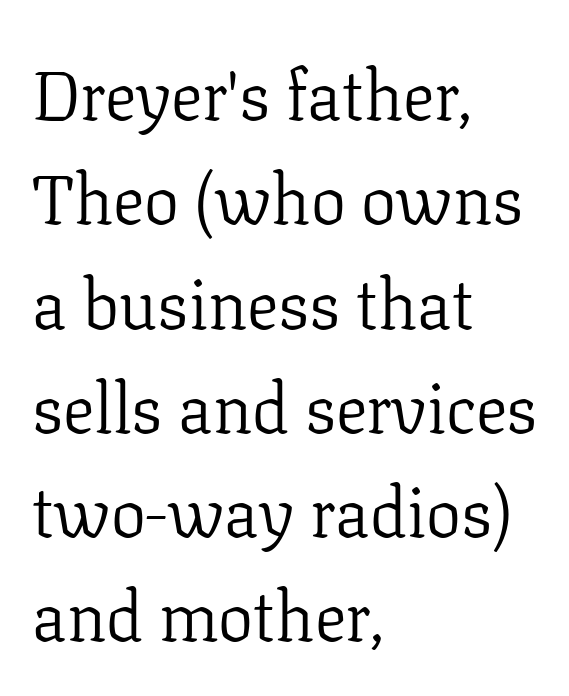
Check under the words: just untouched page. Note: serifs present on the glyphs. A classic flush-left, rag-right setting is used for this passage. In terms of letterspacing, this is plain default setting. A typesetter would call this proportional, since set widths differ per character. Is there much room between lines? A standard amount, neither cramped nor airy.
